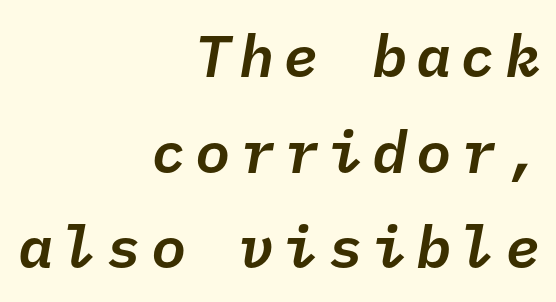
The space directly below the letters is spotless. Baseline-to-baseline distance is the conventional proportion of letter height. Looks like terminal output: every glyph gets an equal slot. Horizontally, the lines are justified to the trailing edge only. Every character sits at an angle, as italics do.
